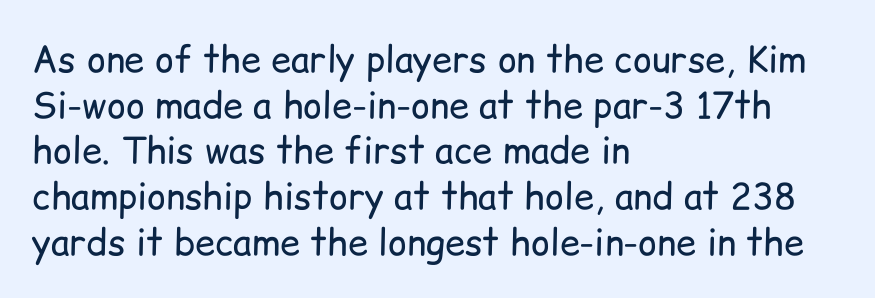
The image shows 36 px regular-weight sans-serif type, upright; set left-aligned, normal line spacing (1.27x), normal letter spacing, not underlined; low stroke contrast and a medium x-height.
